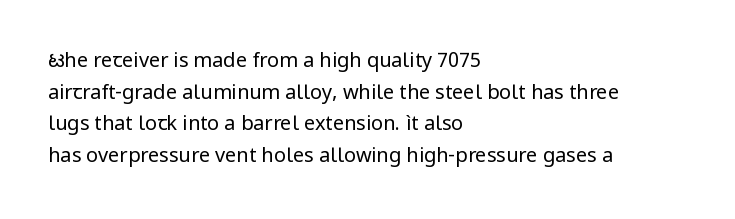
Teacher's note: observe the even left margin — that is flush-left alignment. The passage shown is not underscored anywhere. The rendering uses a moderate line-height, typical for paragraphs. Ascenders rise straight up at ninety degrees. Nobody touched the tracking dial on this one.
